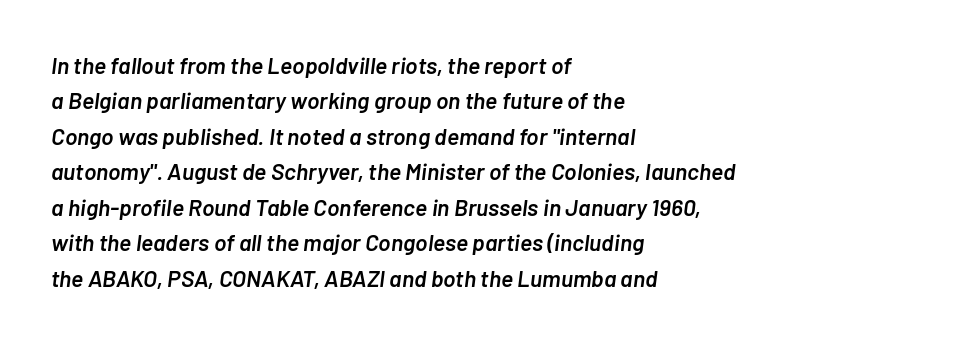
The image shows 23 px text type, italic (leaning right); set left-aligned, normal line spacing (1.54x), normal letter spacing, not underlined.
